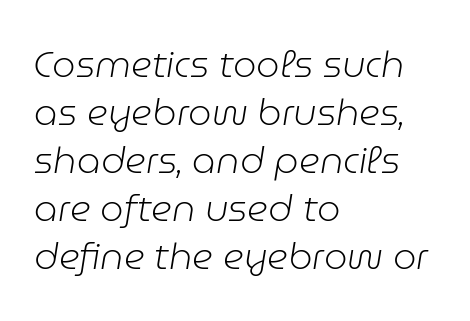
{"italic": "yes", "lean": "right", "slant_degrees": 9, "bold": "no", "weight": "light", "width": "normal", "stroke_contrast": "low", "x_height": "medium", "monospaced": "no", "underline": "no", "align": "left", "line_spacing": "normal", "line_spacing_ratio": 1.3, "letter_spacing": "normal", "letter_spacing_em": 0.0, "glyph_px": 37}
